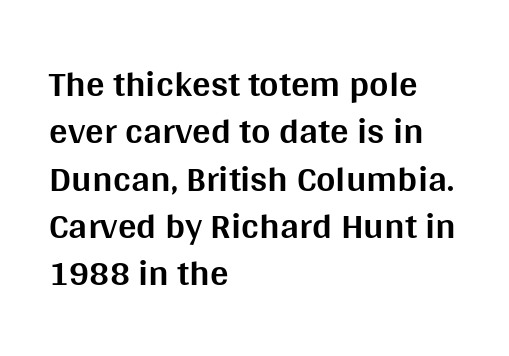
The image shows 37 px bold sans-serif type, upright; set left-aligned, normal line spacing (1.28x), normal letter spacing, not underlined; medium stroke contrast and a large x-height.
